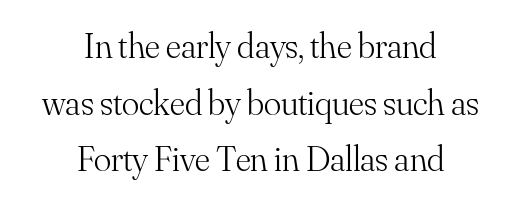
Q: Is the text bold? A: No.
Q: Is the text italic (slanted)? A: No, it is upright.
Q: Is the typeface a serif or a sans-serif typeface? A: Serif.
Q: Is the text underlined? A: No.
Q: How is the paragraph aligned? A: Centered.
Q: Is the spacing between letters normal or unusually wide? A: Normal.
Q: Is the spacing between lines tight, normal or loose? A: Normal.
Q: Width (condensed, normal, or wide)? A: Normal.
Q: Stroke contrast? A: Medium.
Q: x-height? A: Small.
Q: Monospaced? A: No.
